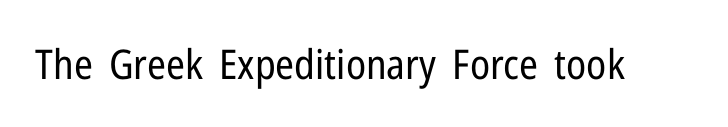
Q: Is the text bold? A: No.
Q: Is the text italic (slanted)? A: No, it is upright.
Q: Is the typeface a serif or a sans-serif typeface? A: Sans-serif.
Q: Is the text underlined? A: No.
Q: Is the spacing between letters normal or unusually wide? A: Normal.
Q: Width (condensed, normal, or wide)? A: Condensed.
Q: Stroke contrast? A: Low.
Q: x-height? A: Medium.
Q: Monospaced? A: No.
